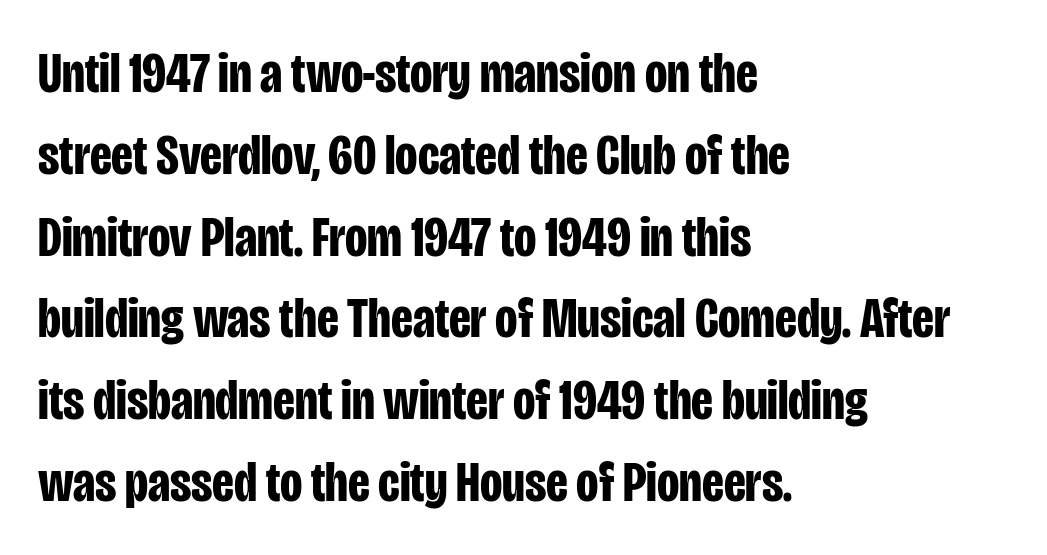
The image shows 58 px bold, condensed sans-serif type, upright; set left-aligned, normal line spacing (1.41x), normal letter spacing, not underlined; low stroke contrast and a large x-height.
